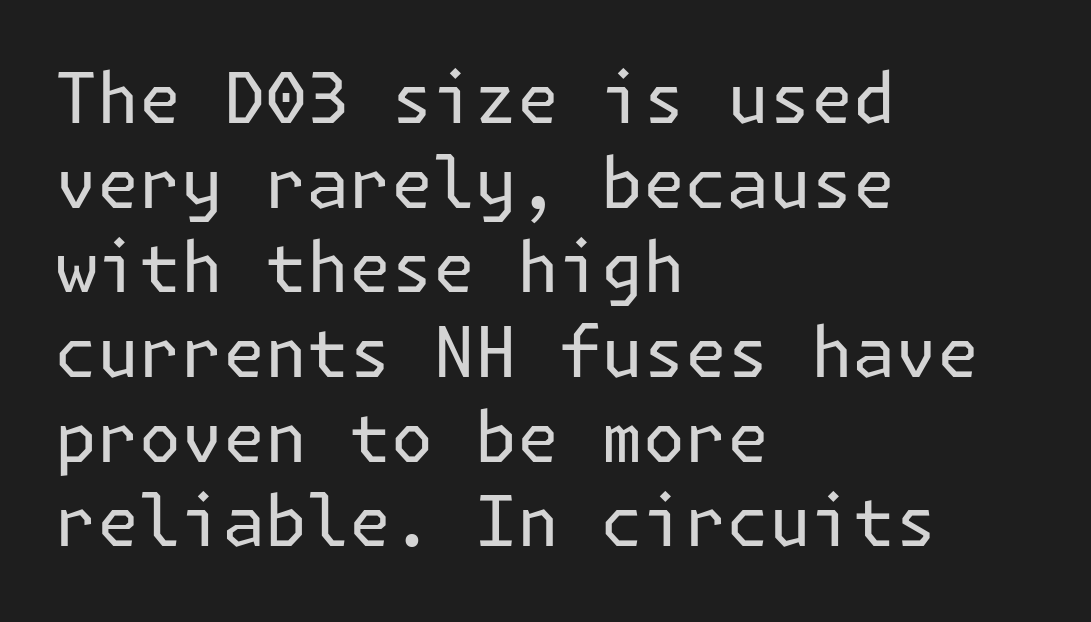
Q: Is the text bold? A: No.
Q: Is the text italic (slanted)? A: No, it is upright.
Q: Is the typeface a serif or a sans-serif typeface? A: Sans-serif.
Q: Is the text underlined? A: No.
Q: How is the paragraph aligned? A: Left-aligned.
Q: Is the spacing between letters normal or unusually wide? A: Normal.
Q: Width (condensed, normal, or wide)? A: Normal.
Q: Stroke contrast? A: Low.
Q: x-height? A: Medium.
